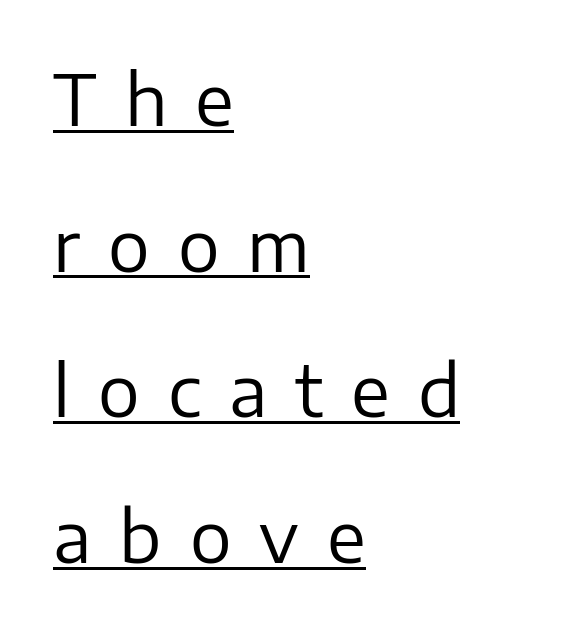
The image shows 70 px regular-weight sans-serif type, upright; set left-aligned, loose line spacing (2.08x), unusually wide letter spacing (+0.4 em), underlined; low stroke contrast and a medium x-height.
